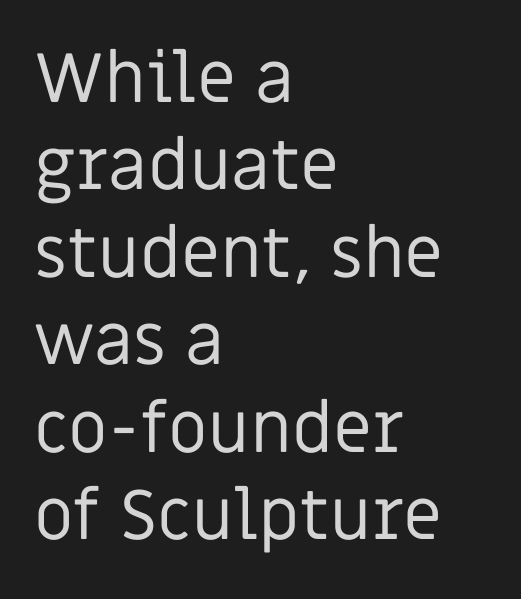
The image shows 70 px regular-weight sans-serif type, upright; set left-aligned, normal line spacing (1.25x), normal letter spacing, not underlined; low stroke contrast and a large x-height.
